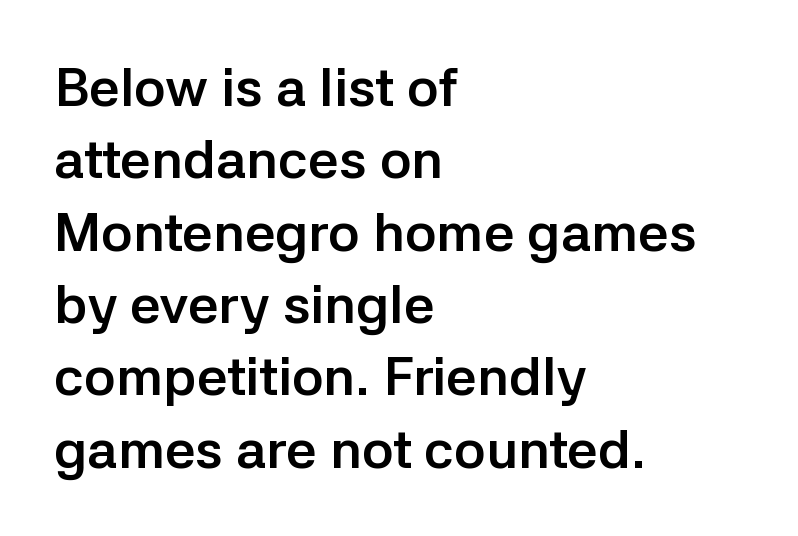
You can tell it's not italic because the verticals are truly vertical. The passage shown is typed in a proportional face where columns would drift. The words here are not underlined. Note: no serifs on the glyphs. What stands out about the letter spacing? Nothing — it is the standard amount.
